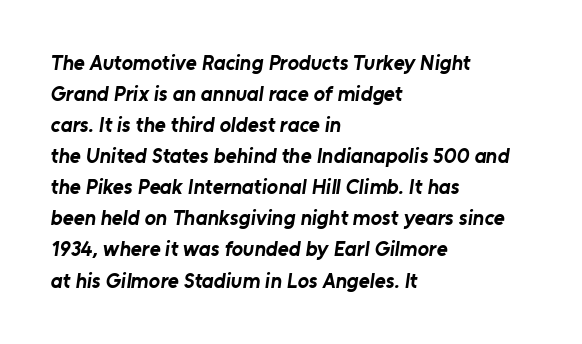
The space beneath each line is pristine and unruled. Words appear dense and cohesive because spacing is normal. Caption: bold face, heavy strokes. Notice how descenders clear the ascenders below comfortably — that's standard leading. Is the block centered? No — it sits flush against the left margin.
